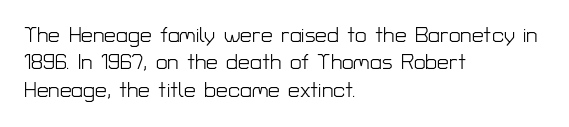
{"italic": "no", "bold": "no", "underline": "no", "align": "left", "line_spacing": "normal", "line_spacing_ratio": 1.3, "letter_spacing": "normal", "letter_spacing_em": 0.0, "glyph_px": 21}
